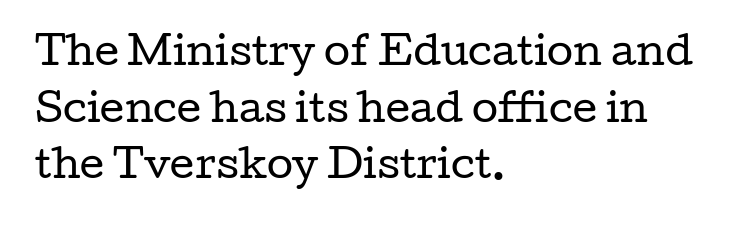
Q: Is the text bold? A: No.
Q: Is the text italic (slanted)? A: No, it is upright.
Q: Is the typeface a serif or a sans-serif typeface? A: Serif.
Q: Is the text underlined? A: No.
Q: How is the paragraph aligned? A: Left-aligned.
Q: Is the spacing between letters normal or unusually wide? A: Normal.
Q: Is the spacing between lines tight, normal or loose? A: Normal.
Q: Width (condensed, normal, or wide)? A: Wide.
Q: Stroke contrast? A: Low.
Q: x-height? A: Medium.
Q: Monospaced? A: No.
